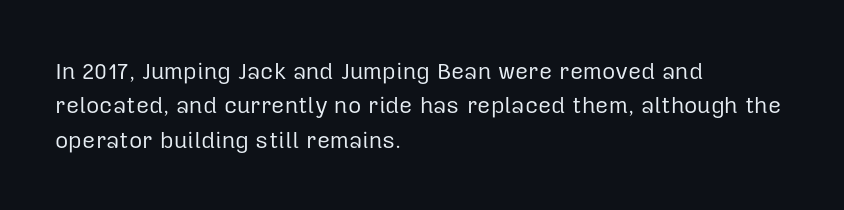
The image shows 23 px text type, upright; set left-aligned, normal line spacing (1.5x), normal letter spacing, not underlined.
